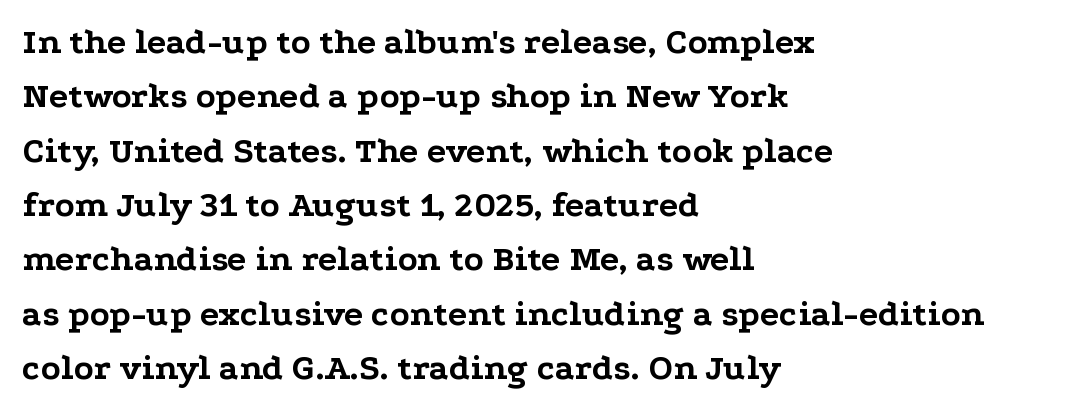
A typesetter would label this face a serif. Spacing verdict: proportional, widths tailored to each character. Honestly, the letter spacing is just normal — you wouldn't notice it. Thick stems and heavy bowls — unmistakably bold.
